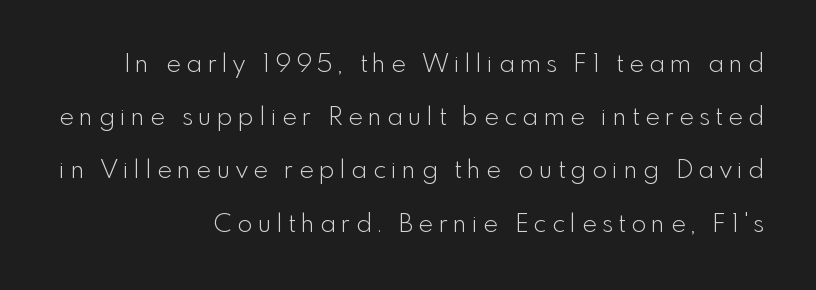
{"italic": "no", "bold": "no", "underline": "no", "align": "right", "line_spacing": "loose", "line_spacing_ratio": 2.13, "letter_spacing": "wide", "letter_spacing_em": 0.22, "glyph_px": 25}
